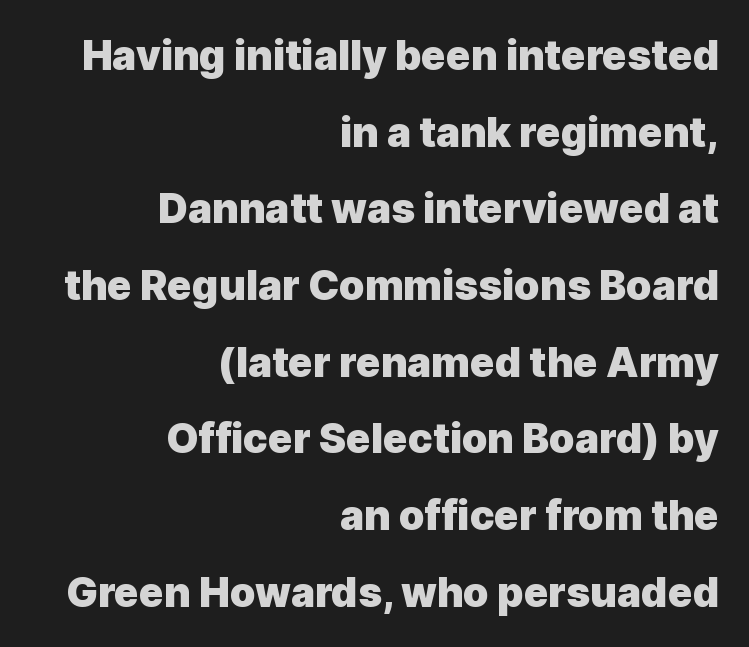
Typesetter's note: full bold, strokes at maximum text heaviness. Compared with a flush-left layout, this one pins lines to the opposite, right side. The gaps between neighbouring characters are ordinary and unremarkable. A clean baseline with only descenders dipping below it. Looks like regular typesetting: each glyph gets only the width it needs.
